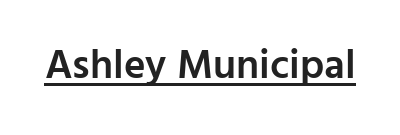
Q: Is the text bold? A: Semi-bold.
Q: Is the text italic (slanted)? A: No, it is upright.
Q: Is the typeface a serif or a sans-serif typeface? A: Sans-serif.
Q: Is the text underlined? A: Yes.
Q: Is the spacing between letters normal or unusually wide? A: Normal.
Q: Width (condensed, normal, or wide)? A: Normal.
Q: Stroke contrast? A: Low.
Q: x-height? A: Medium.
Q: Monospaced? A: No.
